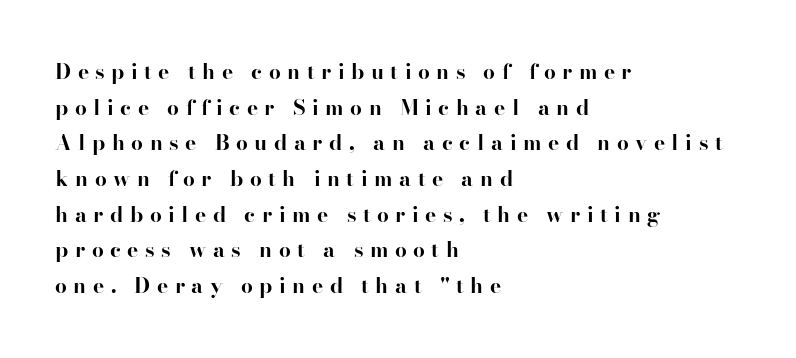
Q: Is the text bold? A: Yes.
Q: Is the text italic (slanted)? A: No, it is upright.
Q: Is the text underlined? A: No.
Q: How is the paragraph aligned? A: Left-aligned.
Q: Is the spacing between letters normal or unusually wide? A: Unusually wide.
Q: Is the spacing between lines tight, normal or loose? A: Normal.
